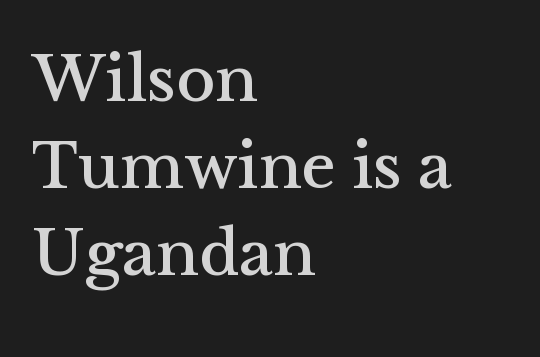
{"serif": "yes", "italic": "no", "width": "normal", "stroke_contrast": "medium", "x_height": "medium", "monospaced": "no", "underline": "no", "align": "left", "line_spacing": "normal", "line_spacing_ratio": 1.34, "letter_spacing": "normal", "letter_spacing_em": 0.0, "glyph_px": 65}
